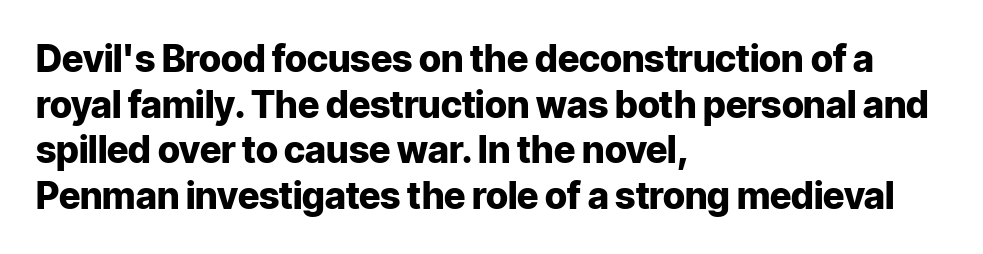
Nothing unusual about the tracking: characters are spaced as the font intends. The paragraph shown leans on its left margin. The face used here is proportionally spaced, like ordinary book or web type. Anything drawn beneath the words? Only blank space. Stroke thickness is high; the sample reads as a true bold. Serifs: no, the terminals of the letterforms are clean.
